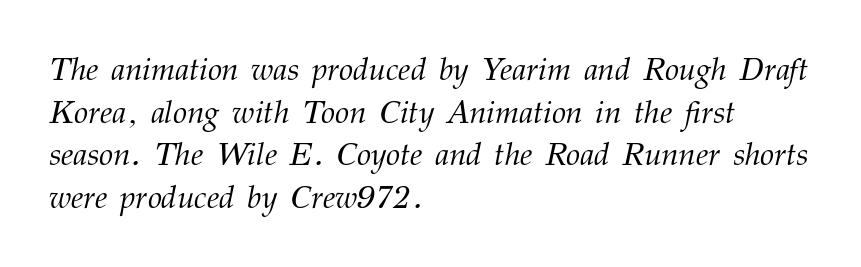
{"serif": "yes", "italic": "yes", "lean": "right", "slant_degrees": 12, "bold": "no", "weight": "light", "width": "normal", "stroke_contrast": "medium", "x_height": "medium", "monospaced": "no", "underline": "no", "align": "left", "line_spacing": "normal", "line_spacing_ratio": 1.33, "letter_spacing": "normal", "letter_spacing_em": 0.0, "glyph_px": 32}
